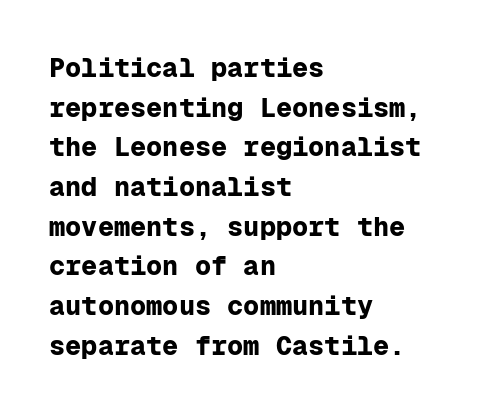
{"italic": "no", "bold": "yes", "underline": "no", "align": "left", "line_spacing": "normal", "line_spacing_ratio": 1.47, "letter_spacing": "normal", "letter_spacing_em": 0.0, "glyph_px": 27}
